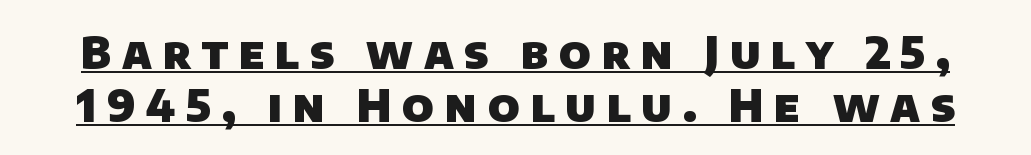
{"serif": "no", "bold": "yes", "weight": "heavy", "width": "normal", "stroke_contrast": "low", "x_height": "large", "monospaced": "no", "underline": "yes", "line_spacing_ratio": 1.2, "letter_spacing": "wide", "letter_spacing_em": 0.24, "glyph_px": 44}
